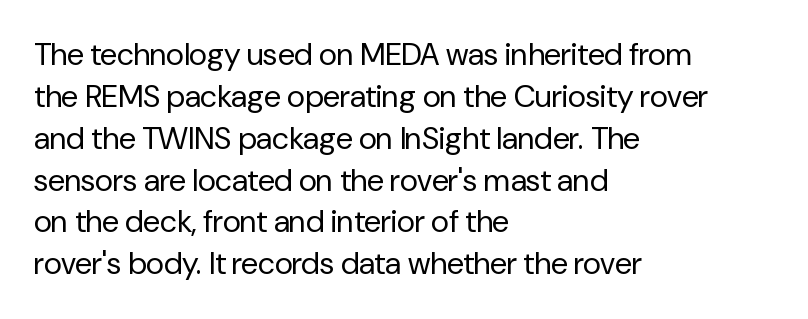
The image shows 31 px regular-weight sans-serif type, upright; set left-aligned, normal line spacing (1.35x), normal letter spacing, not underlined; low stroke contrast and a medium x-height.
